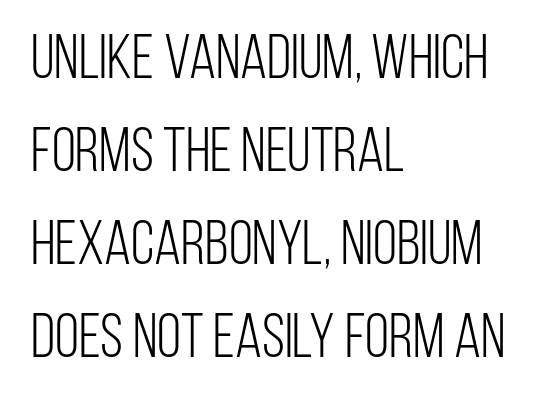
The image shows 62 px light, condensed sans-serif type, upright; set left-aligned, normal line spacing (1.5x), normal letter spacing, not underlined; low stroke contrast and a large x-height.
